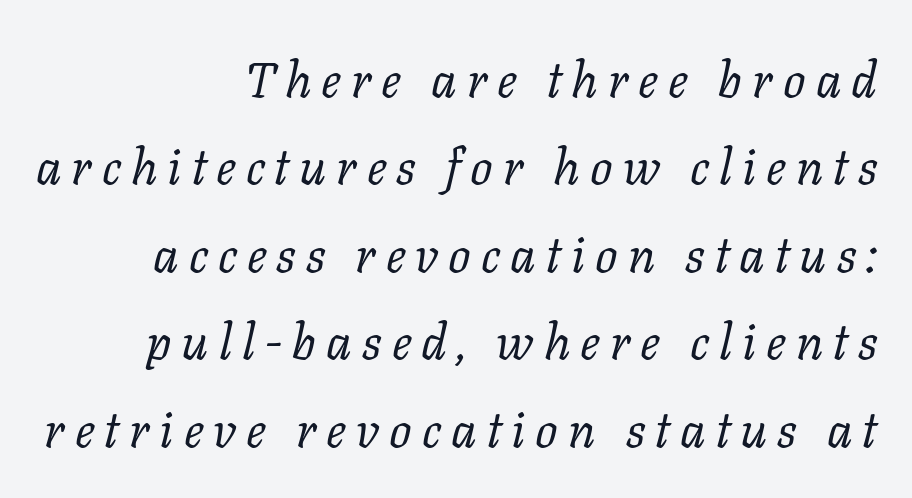
The image shows 50 px regular-weight serif type, italic (leaning right); set right-aligned, line spacing 1.75x, unusually wide letter spacing (+0.2 em), not underlined; low stroke contrast and a medium x-height.
